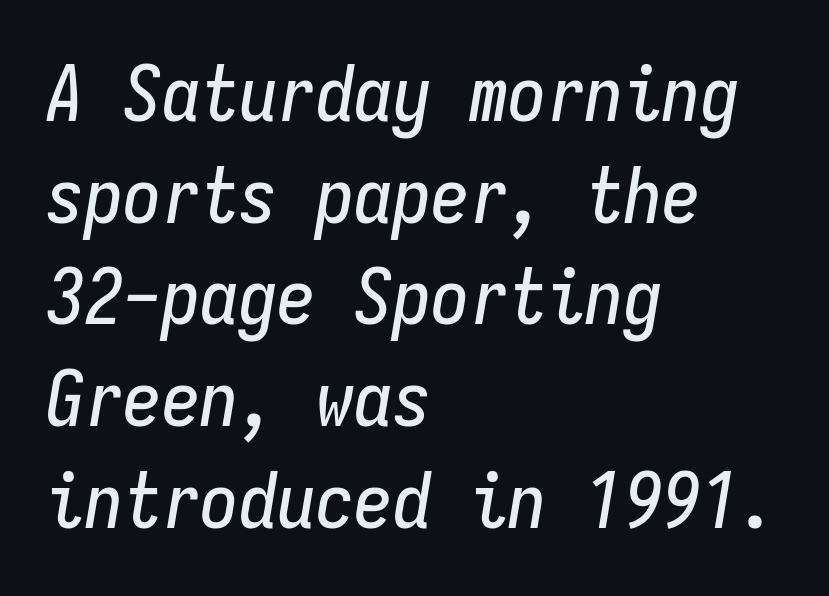
The image shows 77 px condensed type, italic (leaning right), monospaced; set left-aligned, normal line spacing (1.32x), normal letter spacing, not underlined; low stroke contrast and a medium x-height.
